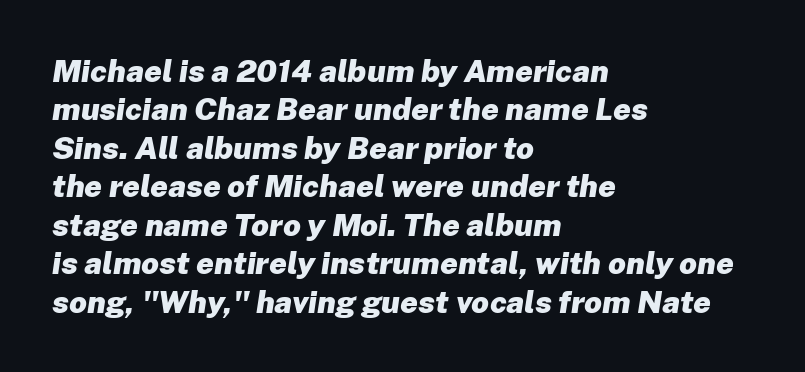
{"italic": "yes", "lean": "right", "slant_degrees": 8, "bold": "yes", "weight": "heavy", "width": "normal", "stroke_contrast": "low", "x_height": "medium", "monospaced": "no", "underline": "no", "align": "left", "line_spacing_ratio": 1.24, "letter_spacing": "normal", "letter_spacing_em": 0.0, "glyph_px": 31}
